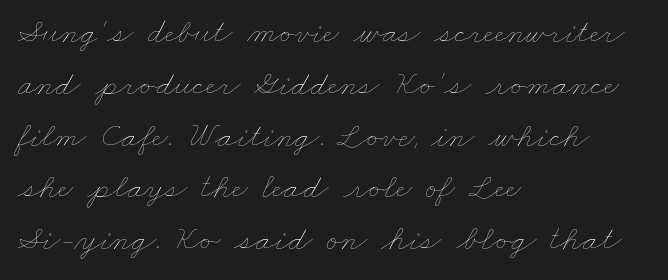
The image shows 35 px thin, wide type; set left-aligned, normal line spacing (1.48x), normal letter spacing, not underlined; low stroke contrast and a small x-height.
